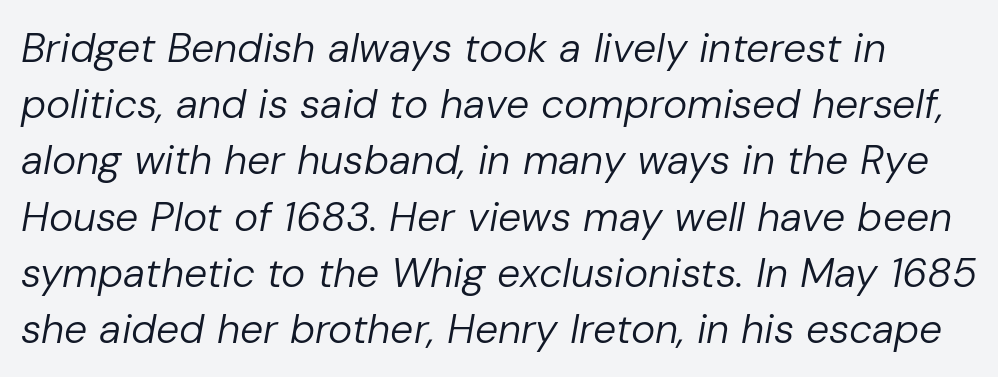
Q: Is the text bold? A: No.
Q: Is the text italic (slanted)? A: Yes, it leans right by about 10 degrees.
Q: Is the text underlined? A: No.
Q: Is the spacing between letters normal or unusually wide? A: Normal.
Q: Is the spacing between lines tight, normal or loose? A: Normal.
Q: Width (condensed, normal, or wide)? A: Normal.
Q: Stroke contrast? A: Low.
Q: x-height? A: Medium.
Q: Monospaced? A: No.
